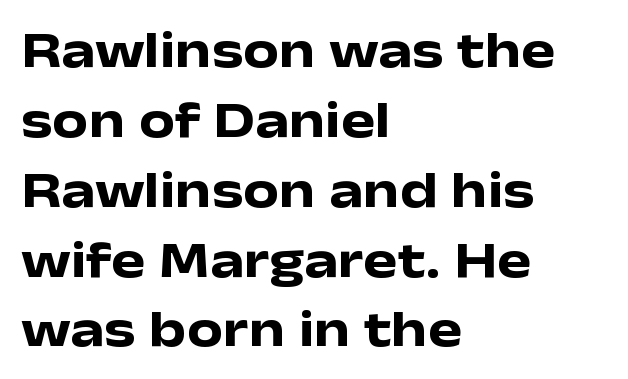
The image shows 51 px heavy, wide sans-serif type, upright; set left-aligned, normal line spacing (1.37x), normal letter spacing, not underlined; low stroke contrast and a medium x-height.
